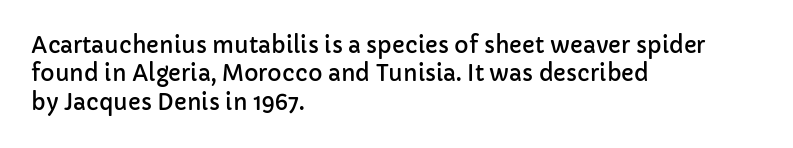
{"italic": "no", "underline": "no", "align": "left", "line_spacing": "normal", "line_spacing_ratio": 1.29, "letter_spacing": "normal", "letter_spacing_em": 0.0, "glyph_px": 22}
